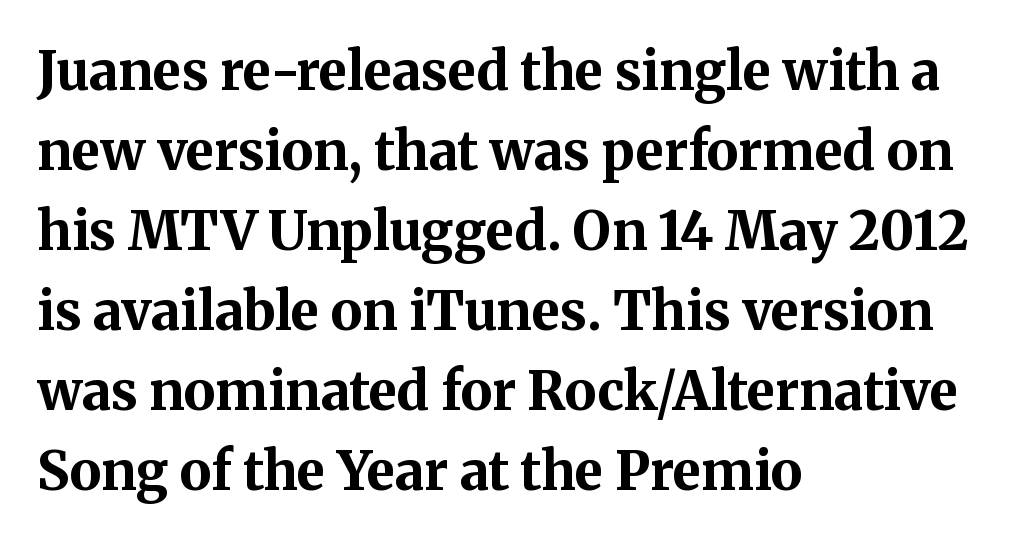
Q: Is the text bold? A: Yes.
Q: Is the text italic (slanted)? A: No, it is upright.
Q: Is the typeface a serif or a sans-serif typeface? A: Serif.
Q: Is the text underlined? A: No.
Q: How is the paragraph aligned? A: Left-aligned.
Q: Is the spacing between letters normal or unusually wide? A: Normal.
Q: Is the spacing between lines tight, normal or loose? A: Normal.
Q: Width (condensed, normal, or wide)? A: Normal.
Q: Stroke contrast? A: Medium.
Q: x-height? A: Medium.
Q: Monospaced? A: No.
